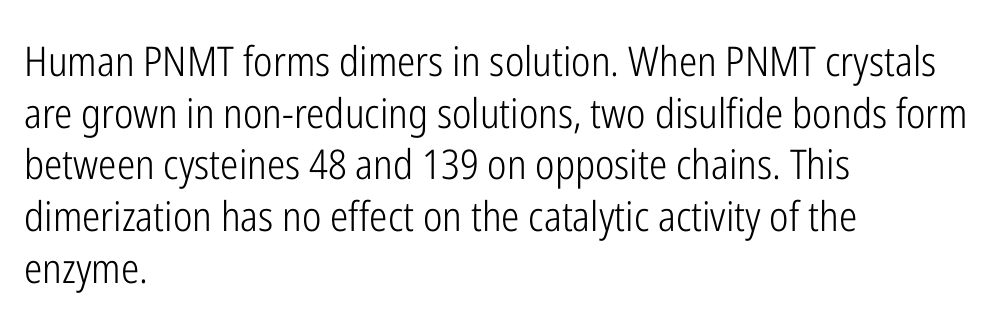
Q: Is the text bold? A: No.
Q: Is the text italic (slanted)? A: No, it is upright.
Q: Is the typeface a serif or a sans-serif typeface? A: Sans-serif.
Q: Is the text underlined? A: No.
Q: How is the paragraph aligned? A: Left-aligned.
Q: Is the spacing between letters normal or unusually wide? A: Normal.
Q: Is the spacing between lines tight, normal or loose? A: Normal.
Q: Width (condensed, normal, or wide)? A: Condensed.
Q: Stroke contrast? A: Low.
Q: x-height? A: Medium.
Q: Monospaced? A: No.
